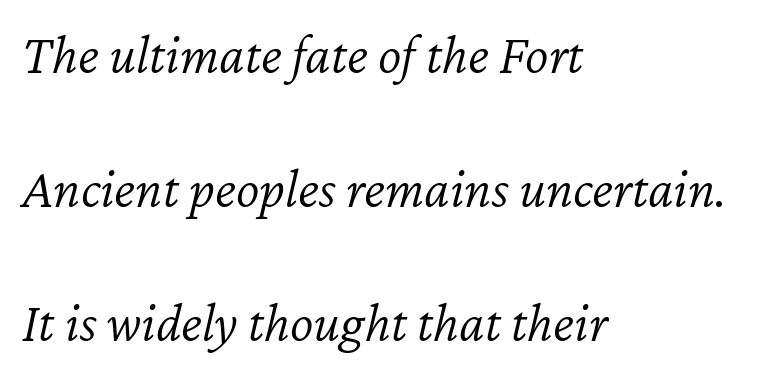
Descender tails drop into unmarked territory. Characters follow at the spacing the type designer built in. Typeset ragged right — the left edge is the straight one. Regarding leading, the lines here are spaced well apart.
